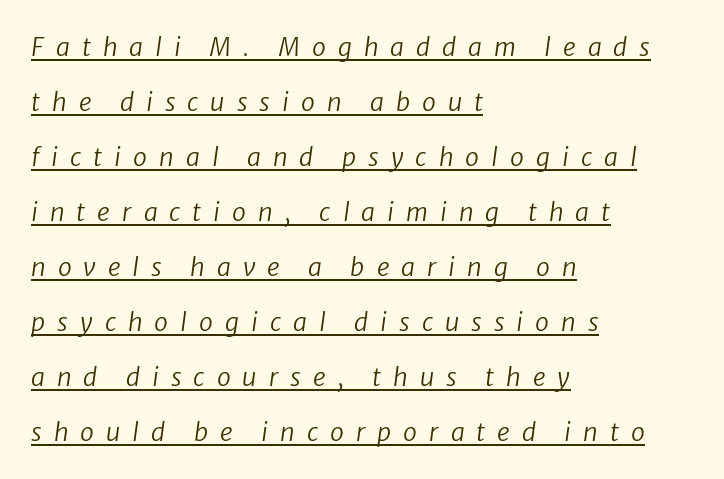
The image shows 25 px text type, italic (leaning right); set left-aligned, loose line spacing (2.2x), unusually wide letter spacing (+0.48 em), underlined.
